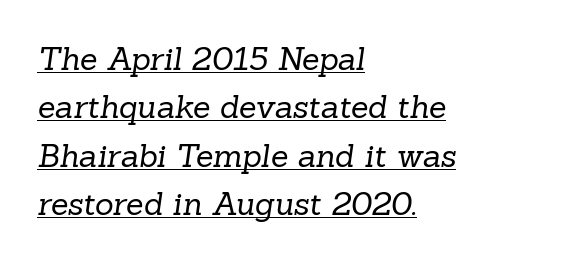
Students, note that the glyphs here touch the page at normal intervals. Look at the bottom of the vertical strokes: they flare into serifs here. The line-height multiplier appears to be the usual default. Line starts are locked; line ends wander.
